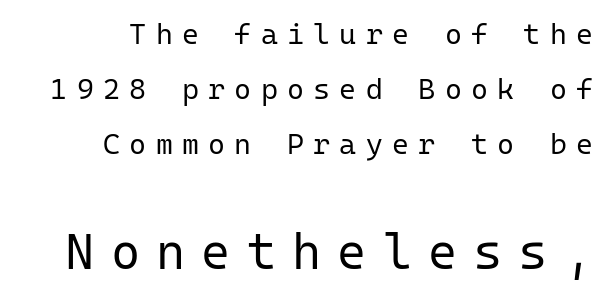
Q: Is the text bold? A: No.
Q: Is the text italic (slanted)? A: No, it is upright.
Q: Is the typeface a serif or a sans-serif typeface? A: Sans-serif.
Q: Is the text underlined? A: No.
Q: Is the spacing between letters normal or unusually wide? A: Unusually wide.
Q: Is the spacing between lines tight, normal or loose? A: Loose.
Q: Which block of text is set in a larger size, the first (top) or the second (bottom)? A: The second (bottom) one.
Q: Width (condensed, normal, or wide)? A: Normal.
Q: Stroke contrast? A: Low.
Q: x-height? A: Medium.
Q: Monospaced? A: Yes.
